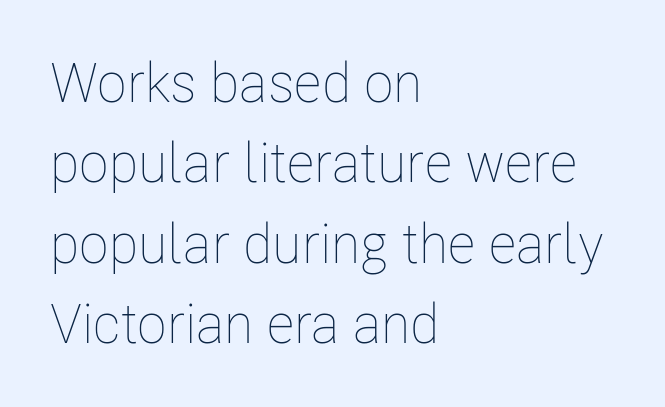
The image shows 55 px thin, condensed type, upright; set left-aligned, normal line spacing (1.46x), normal letter spacing, not underlined; low stroke contrast and a medium x-height.
